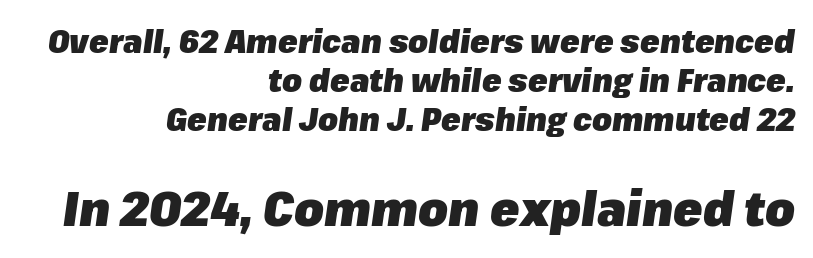
Q: Is the text bold? A: Yes.
Q: Is the text italic (slanted)? A: Yes, it leans right by about 8 degrees.
Q: Is the text underlined? A: No.
Q: How is the paragraph aligned? A: Right-aligned.
Q: Is the spacing between letters normal or unusually wide? A: Normal.
Q: Which block of text is set in a larger size, the first (top) or the second (bottom)? A: The second (bottom) one.
Q: Width (condensed, normal, or wide)? A: Normal.
Q: Stroke contrast? A: Low.
Q: x-height? A: Medium.
Q: Monospaced? A: No.
